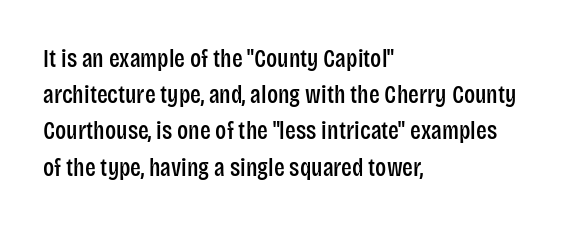
{"italic": "no", "underline": "no", "align": "left", "line_spacing": "normal", "line_spacing_ratio": 1.45, "letter_spacing": "normal", "letter_spacing_em": 0.0, "glyph_px": 25}
